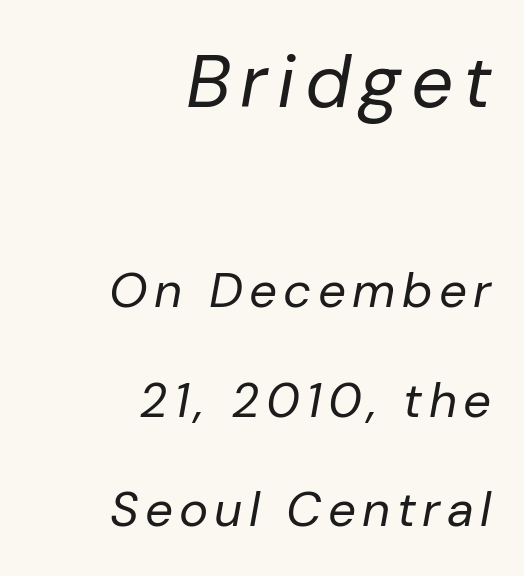
Q: Is the text bold? A: No.
Q: Is the text italic (slanted)? A: Yes, it leans right by about 10 degrees.
Q: Is the text underlined? A: No.
Q: How is the paragraph aligned? A: Right-aligned.
Q: Is the spacing between lines tight, normal or loose? A: Loose.
Q: Which block of text is set in a larger size, the first (top) or the second (bottom)? A: The first (top) one.
Q: Width (condensed, normal, or wide)? A: Normal.
Q: Stroke contrast? A: Low.
Q: x-height? A: Medium.
Q: Monospaced? A: No.
